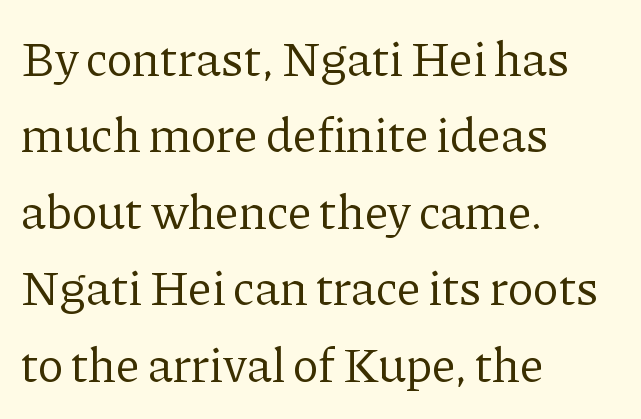
{"serif": "yes", "italic": "no", "bold": "no", "weight": "regular", "width": "normal", "stroke_contrast": "low", "x_height": "medium", "monospaced": "no", "underline": "no", "align": "left", "line_spacing": "normal", "line_spacing_ratio": 1.56, "letter_spacing": "normal", "letter_spacing_em": 0.0, "glyph_px": 49}
